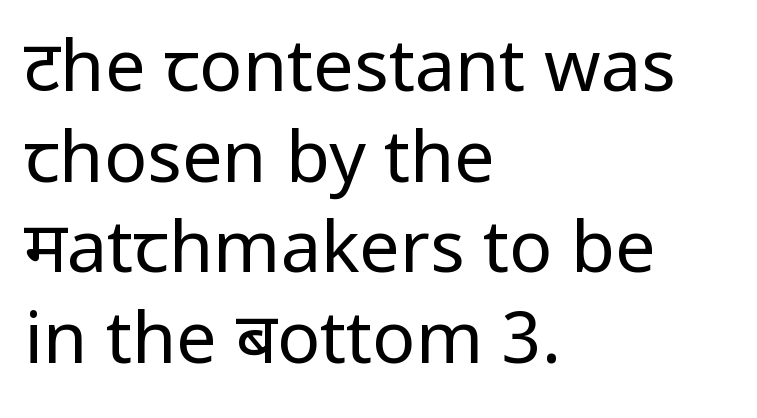
The image shows 72 px regular-weight, condensed sans-serif type, upright; set left-aligned, normal line spacing (1.26x), normal letter spacing, not underlined; low stroke contrast and a large x-height.
